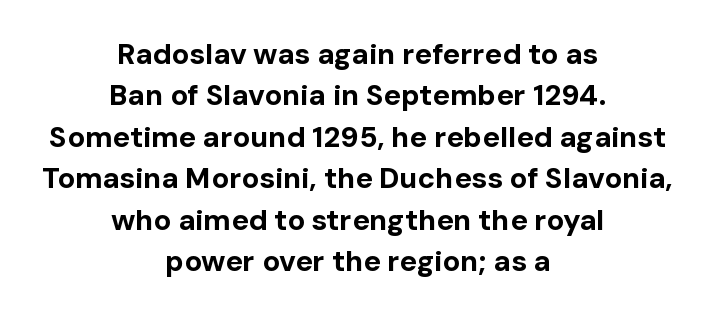
{"serif": "no", "italic": "no", "bold": "yes", "weight": "bold", "width": "normal", "stroke_contrast": "low", "x_height": "medium", "monospaced": "no", "underline": "no", "align": "center", "line_spacing": "normal", "line_spacing_ratio": 1.43, "letter_spacing": "normal", "letter_spacing_em": 0.0, "glyph_px": 29}
